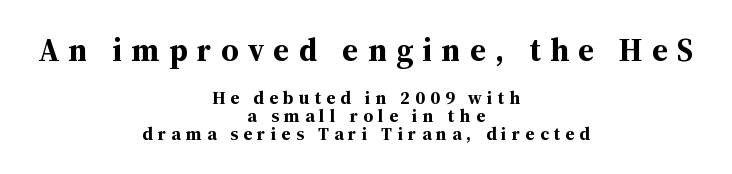
Q: Is the text bold? A: Yes.
Q: Is the text italic (slanted)? A: No, it is upright.
Q: Is the typeface a serif or a sans-serif typeface? A: Serif.
Q: Is the text underlined? A: No.
Q: How is the paragraph aligned? A: Centered.
Q: Is the spacing between letters normal or unusually wide? A: Unusually wide.
Q: Is the spacing between lines tight, normal or loose? A: Tight.
Q: Which block of text is set in a larger size, the first (top) or the second (bottom)? A: The first (top) one.
Q: Width (condensed, normal, or wide)? A: Normal.
Q: Stroke contrast? A: Medium.
Q: x-height? A: Medium.
Q: Monospaced? A: No.
